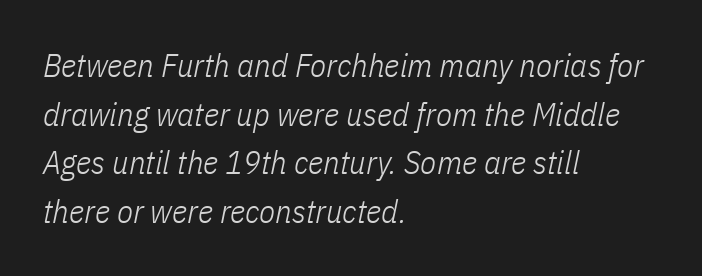
The image shows 33 px light, condensed type, italic (leaning right); set left-aligned, normal line spacing (1.47x), normal letter spacing, not underlined; low stroke contrast and a medium x-height.
